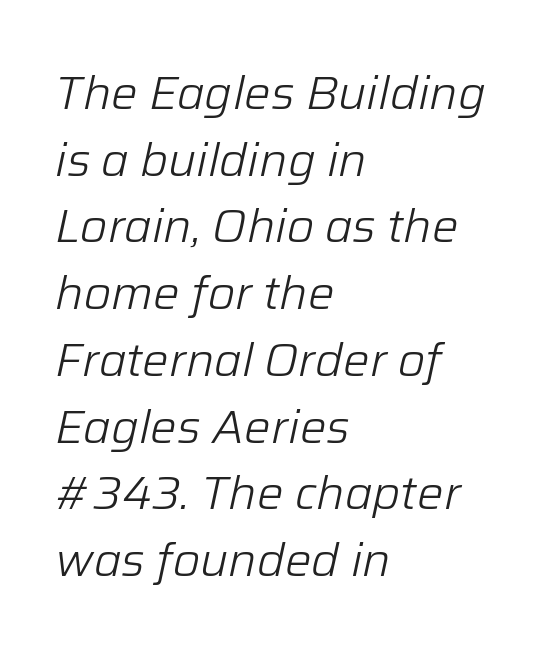
{"italic": "yes", "lean": "right", "slant_degrees": 12, "bold": "no", "weight": "light", "width": "normal", "stroke_contrast": "low", "x_height": "medium", "monospaced": "no", "underline": "no", "align": "left", "line_spacing": "normal", "line_spacing_ratio": 1.42, "letter_spacing": "normal", "letter_spacing_em": 0.0, "glyph_px": 47}
